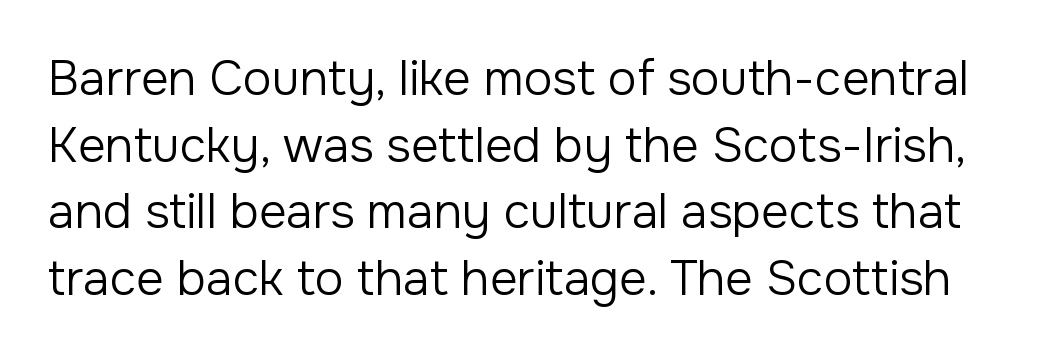
No feet cap the strokes, marking this as sans-serif type. Weight: not bold — regular or lighter. Designer's note — italics off, roman on. Bare-footed words on every line. The rendering uses natural spacing where letterforms have individual widths.
